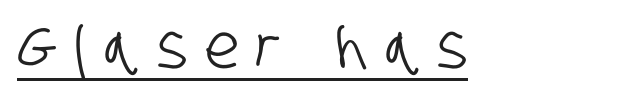
The image shows 61 px condensed sans-serif type; set unusually wide letter spacing (+0.29 em), underlined; low stroke contrast and a large x-height.
